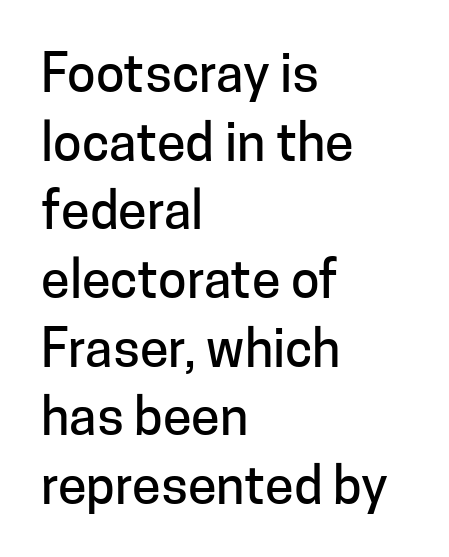
{"serif": "no", "italic": "no", "width": "normal", "stroke_contrast": "low", "x_height": "medium", "monospaced": "no", "underline": "no", "align": "left", "line_spacing": "normal", "line_spacing_ratio": 1.32, "letter_spacing": "normal", "letter_spacing_em": 0.0, "glyph_px": 52}
